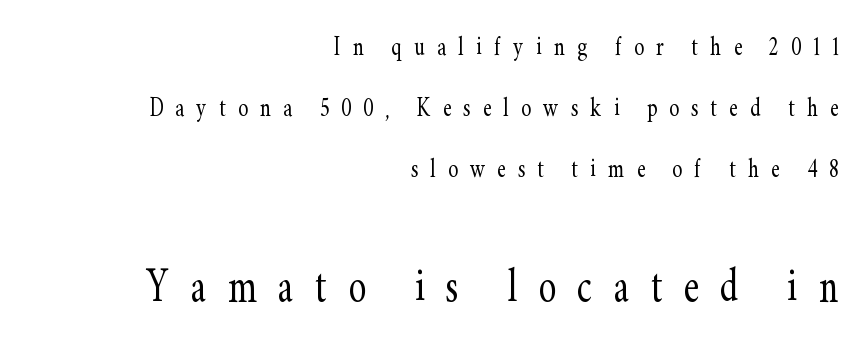
The image shows 53 px light, condensed serif type, upright; set right-aligned, loose line spacing (2.03x), unusually wide letter spacing (+0.41 em), not underlined; the second (bottom) block is 1.77x larger; low stroke contrast and a small x-height.
